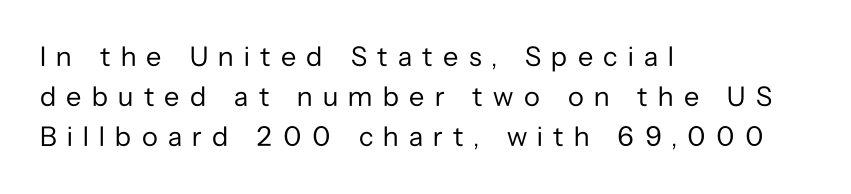
The image shows 28 px regular-weight sans-serif type, upright; set left-aligned, normal line spacing (1.43x), unusually wide letter spacing (+0.37 em), not underlined; low stroke contrast and a medium x-height.
